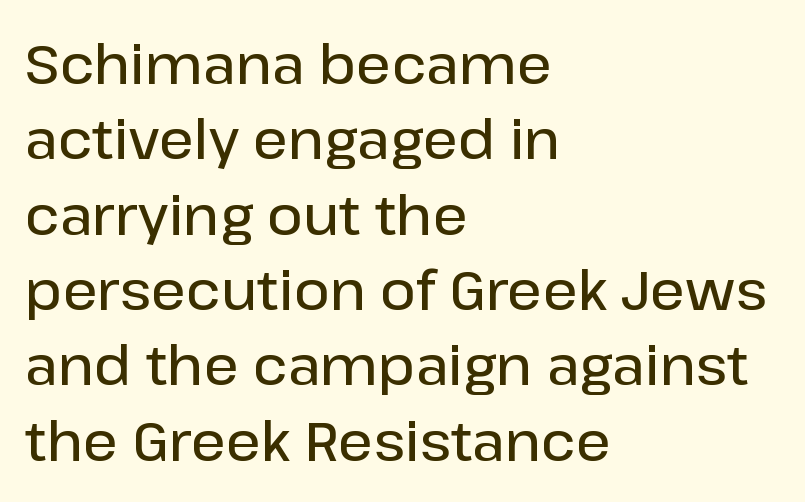
The face used here is proportionally spaced, like ordinary book or web type. Line beginnings align vertically; line endings do not. This is moderately heavy type, rendered in semibold. Any mark beneath the type? The region is blank.
